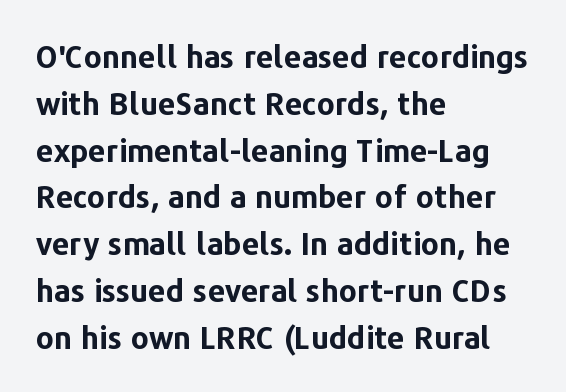
The characters look thick and weighty, a clear bold. Quick note: underline off. The text block is weighted toward the left margin, trailing off unevenly rightward. You can tell it's not italic because the verticals are truly vertical.
